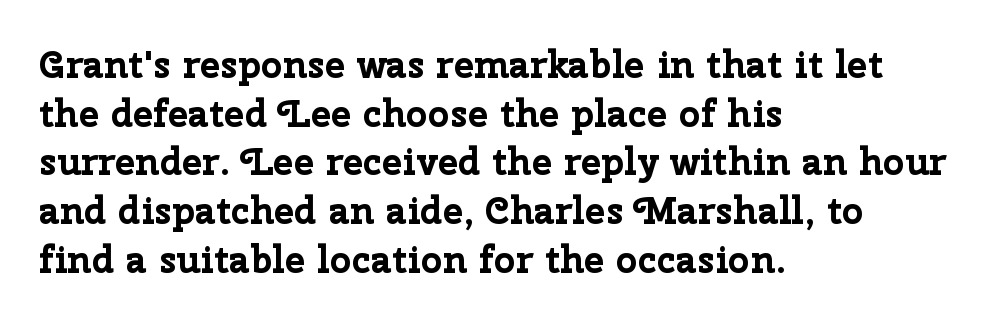
These lines are rendered in a variable-pitch font. Compared with an ordinary text face, these strokes are far heavier — a full bold. The type family on display is of the sans-serif kind. Descenders hang freely into open space. The horizontal fit of the characters is conventional and even. In CSS terms this would be text-align: left.
